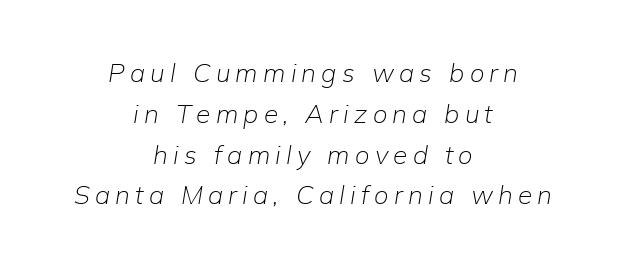
The glyphs are unaccompanied by any horizontal stroke below them. These lines have a slow, spaced-out rhythm from letter to letter. The font's italic variant was chosen for this text. Leading matches the norm, producing a regular column. The paragraph shown floats in the horizontal middle.
